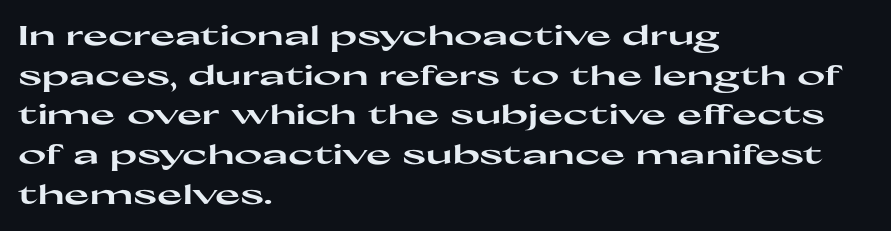
The image shows 27 px bold type, upright; set left-aligned, normal line spacing (1.47x), normal letter spacing, not underlined.
